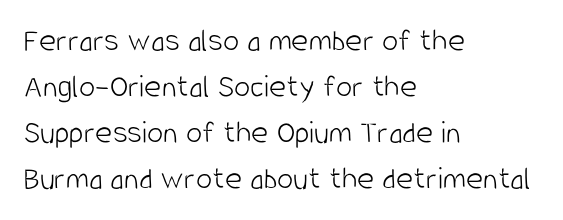
The image shows 33 px light, condensed sans-serif type, upright; set left-aligned, normal line spacing (1.39x), normal letter spacing, not underlined; low stroke contrast and a large x-height.
